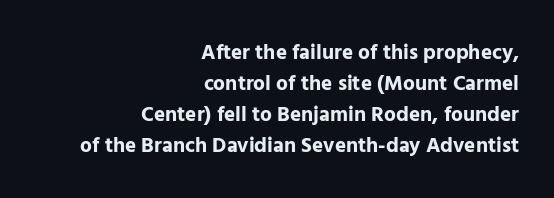
The rendering uses a moderate line-height, typical for paragraphs. Heavy-handed strokes throughout: this text is bold. Rendered with straight, roman letterforms. The passage is arranged like a letterhead date or caption credit — flush right. Beneath every word, the page is bare.
